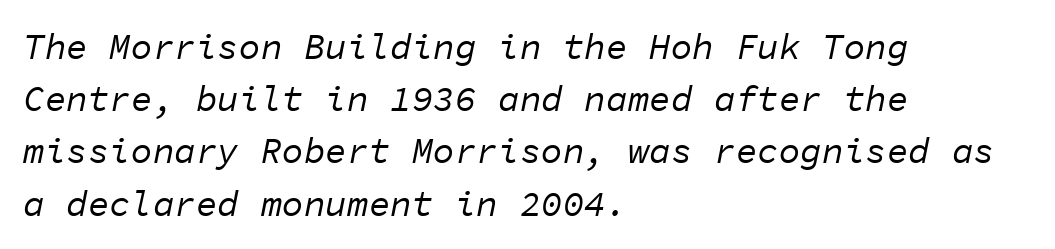
The image shows 36 px regular-weight type, italic (leaning right), monospaced; set left-aligned, normal line spacing (1.45x), normal letter spacing, not underlined; low stroke contrast and a medium x-height.
